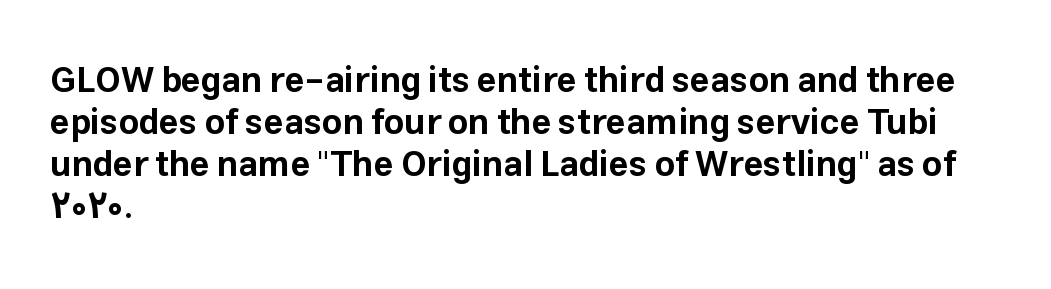
The image shows 35 px bold sans-serif type, upright; set left-aligned, line spacing 1.2x, normal letter spacing, not underlined; low stroke contrast and a medium x-height.
